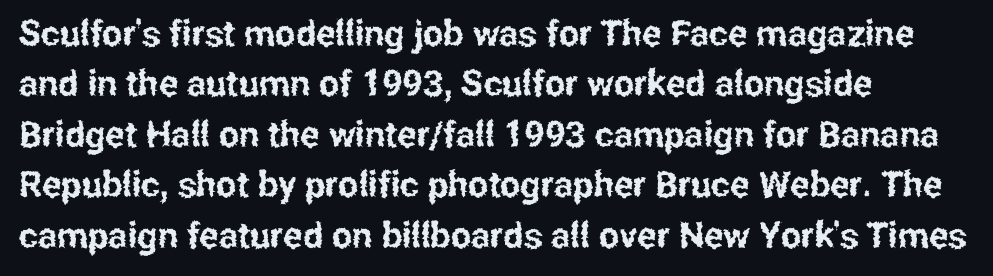
{"serif": "no", "italic": "no", "width": "condensed", "stroke_contrast": "low", "x_height": "medium", "monospaced": "no", "underline": "no", "align": "left", "line_spacing": "normal", "line_spacing_ratio": 1.4, "letter_spacing": "normal", "letter_spacing_em": 0.0, "glyph_px": 36}
